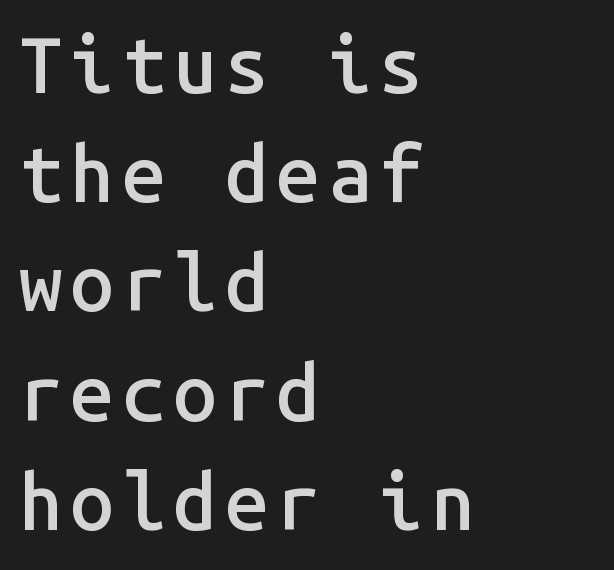
{"serif": "no", "italic": "no", "bold": "semi", "weight": "semibold", "width": "normal", "stroke_contrast": "low", "x_height": "medium", "monospaced": "yes", "underline": "no", "align": "left", "line_spacing": "normal", "line_spacing_ratio": 1.4, "glyph_px": 78}
